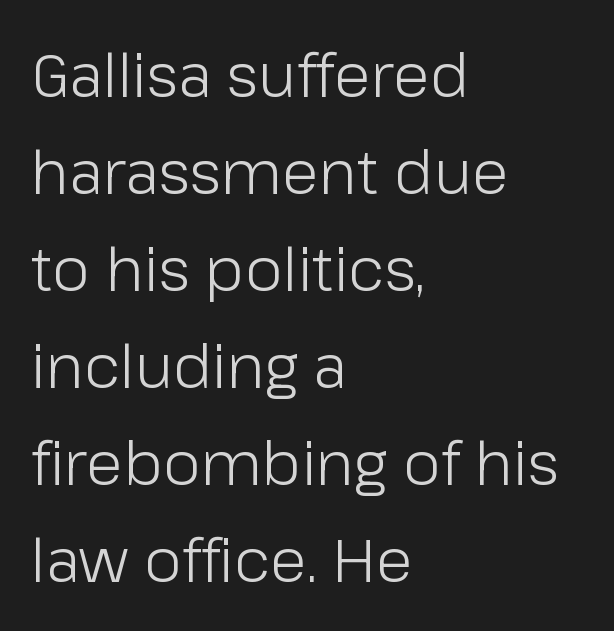
{"serif": "no", "italic": "no", "bold": "no", "weight": "light", "width": "normal", "stroke_contrast": "low", "x_height": "medium", "monospaced": "no", "underline": "no", "align": "left", "line_spacing": "normal", "line_spacing_ratio": 1.59, "letter_spacing": "normal", "letter_spacing_em": 0.0, "glyph_px": 61}
